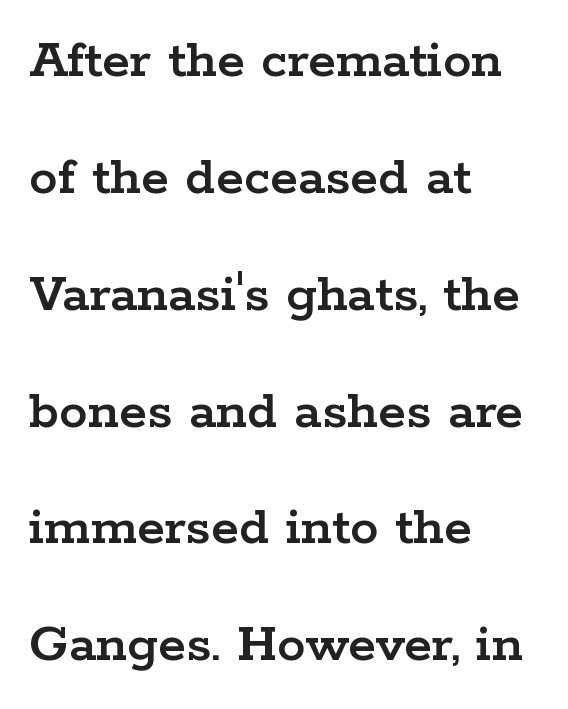
{"serif": "yes", "italic": "no", "width": "wide", "stroke_contrast": "low", "x_height": "medium", "monospaced": "no", "underline": "no", "align": "left", "line_spacing": "loose", "line_spacing_ratio": 2.05, "letter_spacing": "normal", "letter_spacing_em": 0.0, "glyph_px": 57}
